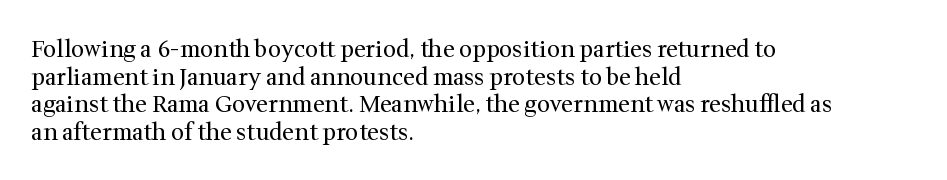
{"italic": "no", "bold": "no", "underline": "no", "align": "left", "line_spacing_ratio": 1.2, "letter_spacing": "normal", "letter_spacing_em": 0.0, "glyph_px": 23}
